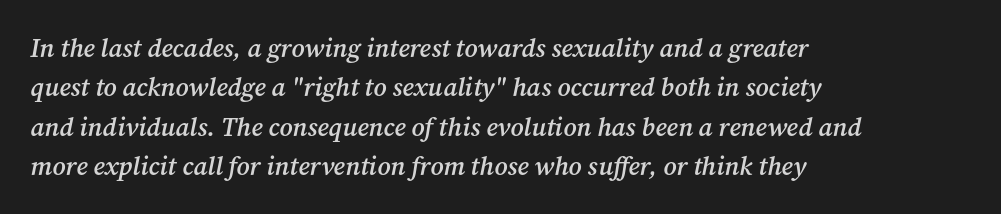
The image shows 26 px text type, italic (leaning right); set left-aligned, normal line spacing (1.51x), normal letter spacing, not underlined.
